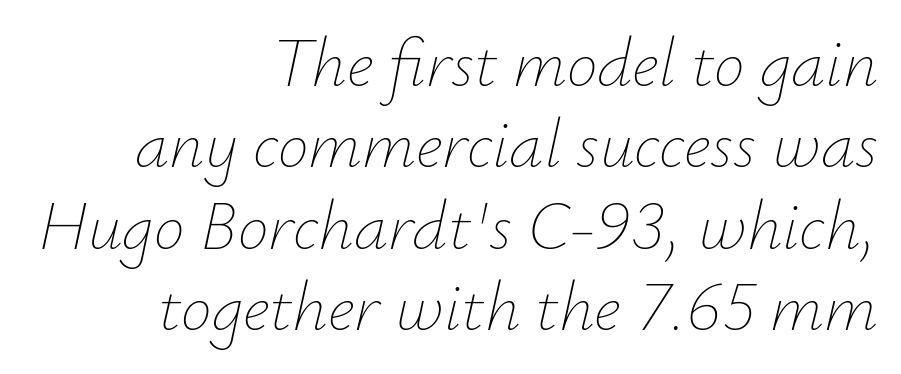
Q: Is the text bold? A: No.
Q: Is the text italic (slanted)? A: Yes, it leans right by about 12 degrees.
Q: Is the text underlined? A: No.
Q: How is the paragraph aligned? A: Right-aligned.
Q: Is the spacing between letters normal or unusually wide? A: Normal.
Q: Width (condensed, normal, or wide)? A: Normal.
Q: Stroke contrast? A: Low.
Q: x-height? A: Small.
Q: Monospaced? A: No.
